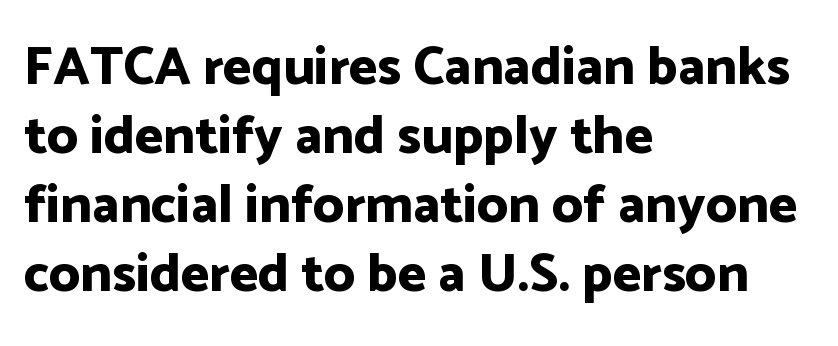
{"serif": "no", "italic": "no", "bold": "yes", "weight": "bold", "width": "normal", "stroke_contrast": "low", "x_height": "medium", "monospaced": "no", "underline": "no", "align": "left", "line_spacing": "normal", "line_spacing_ratio": 1.28, "letter_spacing": "normal", "letter_spacing_em": 0.0, "glyph_px": 54}
